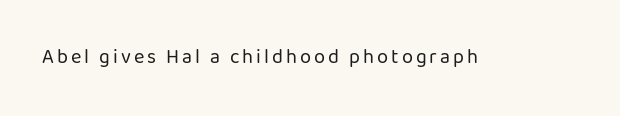
The type sits square on the baseline with zero lean. The strip under each line holds only bare page. Is the stroke heavy? The answer is a plain regular-or-lighter.
